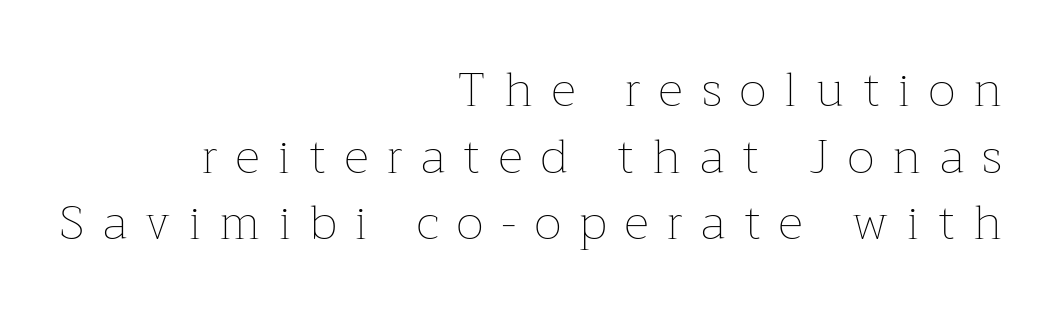
{"italic": "no", "bold": "no", "weight": "thin", "width": "normal", "stroke_contrast": "low", "x_height": "medium", "monospaced": "no", "underline": "no", "align": "right", "line_spacing": "normal", "line_spacing_ratio": 1.39, "letter_spacing": "wide", "letter_spacing_em": 0.39, "glyph_px": 48}
